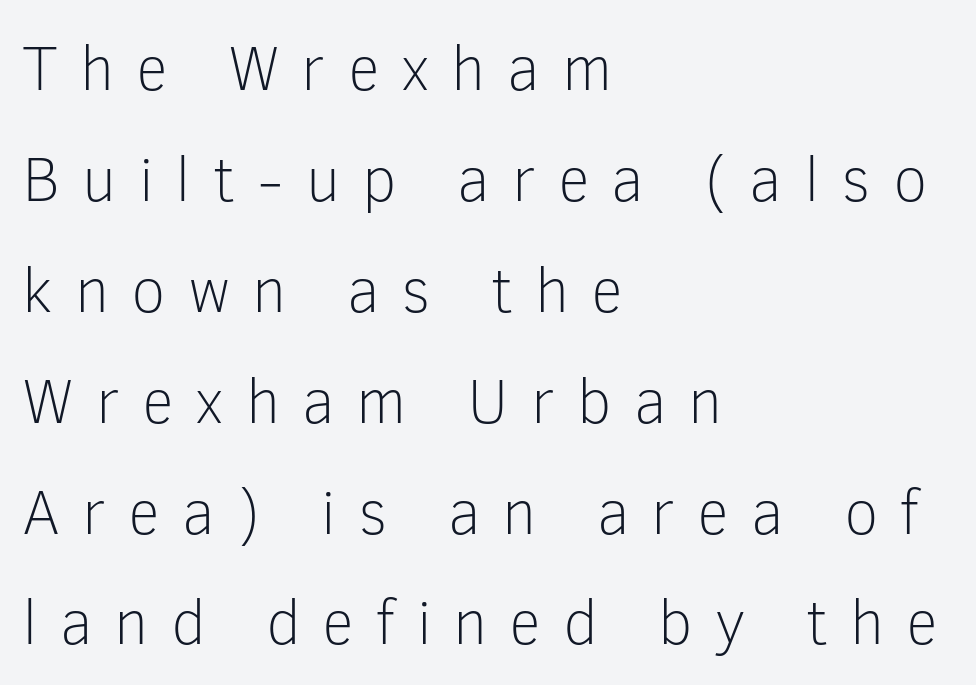
Q: Is the text bold? A: No.
Q: Is the text italic (slanted)? A: No, it is upright.
Q: Is the typeface a serif or a sans-serif typeface? A: Sans-serif.
Q: Is the text underlined? A: No.
Q: How is the paragraph aligned? A: Left-aligned.
Q: Is the spacing between letters normal or unusually wide? A: Unusually wide.
Q: Width (condensed, normal, or wide)? A: Normal.
Q: Stroke contrast? A: Low.
Q: x-height? A: Medium.
Q: Monospaced? A: No.
